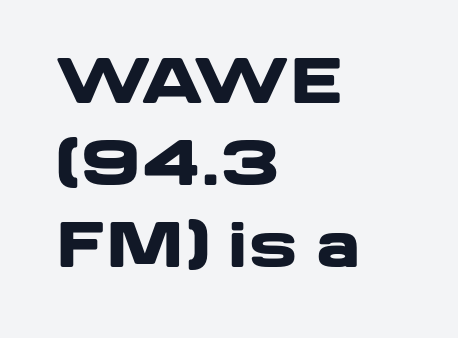
{"serif": "no", "italic": "no", "bold": "yes", "weight": "heavy", "width": "wide", "stroke_contrast": "low", "x_height": "medium", "monospaced": "no", "underline": "no", "align": "left", "line_spacing": "normal", "line_spacing_ratio": 1.37, "letter_spacing": "normal", "letter_spacing_em": 0.0, "glyph_px": 60}
